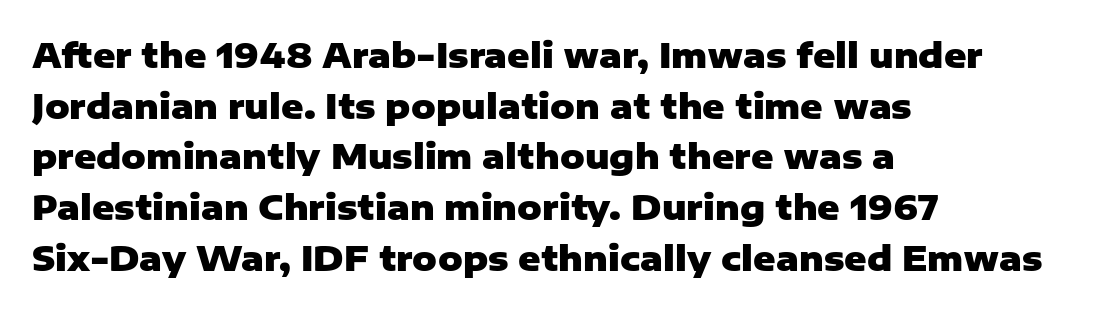
The image shows 34 px heavy sans-serif type, upright; set left-aligned, normal line spacing (1.49x), normal letter spacing, not underlined; low stroke contrast and a medium x-height.
